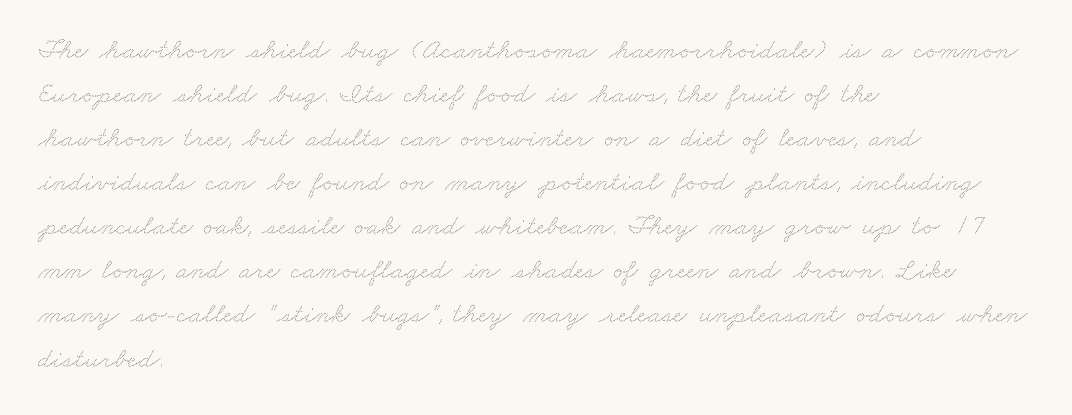
{"bold": "no", "weight": "thin", "width": "wide", "stroke_contrast": "medium", "x_height": "small", "monospaced": "no", "underline": "no", "align": "left", "line_spacing": "normal", "line_spacing_ratio": 1.52, "letter_spacing": "normal", "letter_spacing_em": 0.0, "glyph_px": 29}
